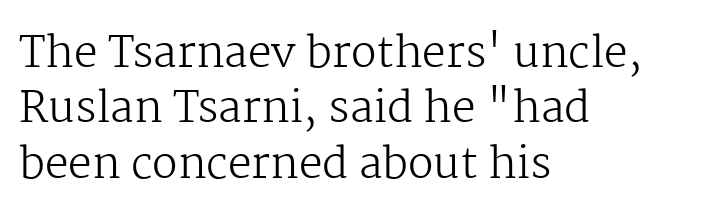
The image shows 42 px regular-weight serif type, upright; set left-aligned, normal line spacing (1.32x), normal letter spacing, not underlined; medium stroke contrast and a medium x-height.
